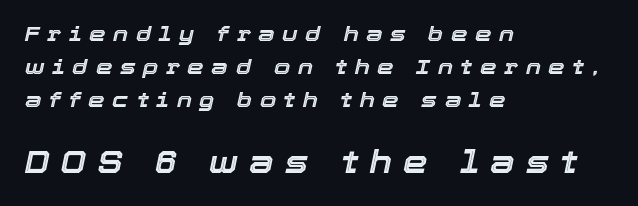
The image shows 31 px text type, italic (leaning right); set left-aligned, normal line spacing (1.58x), unusually wide letter spacing (+0.36 em), not underlined; the second (bottom) block is 1.48x larger; a medium x-height.
